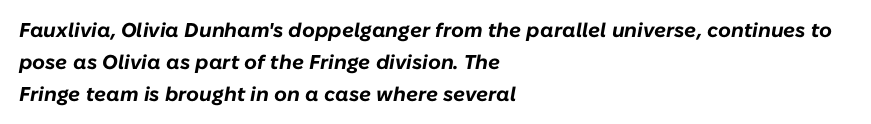
{"italic": "yes", "lean": "right", "slant_degrees": 10, "bold": "yes", "underline": "no", "align": "left", "line_spacing": "normal", "line_spacing_ratio": 1.6, "letter_spacing": "normal", "letter_spacing_em": 0.0, "glyph_px": 20}
